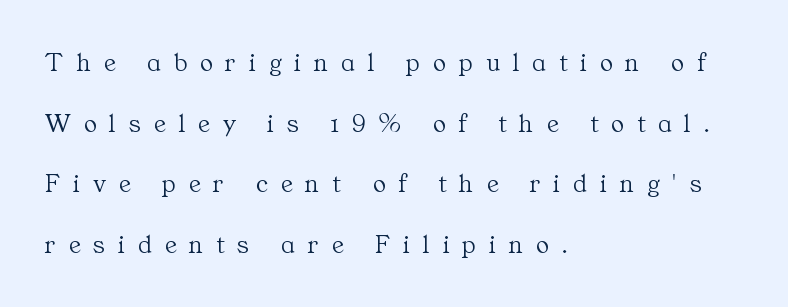
Q: Is the text bold? A: No.
Q: Is the text italic (slanted)? A: No, it is upright.
Q: Is the text underlined? A: No.
Q: How is the paragraph aligned? A: Left-aligned.
Q: Is the spacing between letters normal or unusually wide? A: Unusually wide.
Q: Is the spacing between lines tight, normal or loose? A: Loose.
